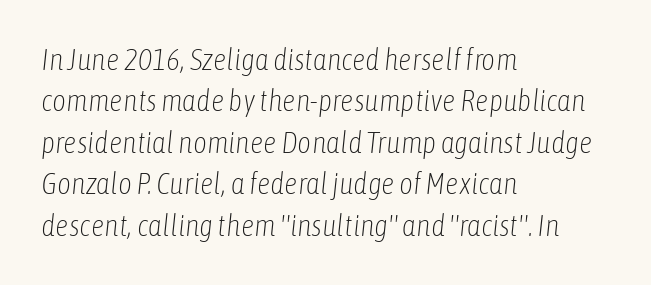
{"italic": "yes", "lean": "right", "slant_degrees": 6, "bold": "no", "weight": "light", "width": "condensed", "stroke_contrast": "low", "x_height": "medium", "monospaced": "no", "underline": "no", "align": "left", "line_spacing": "normal", "line_spacing_ratio": 1.38, "letter_spacing": "normal", "letter_spacing_em": 0.0, "glyph_px": 30}
